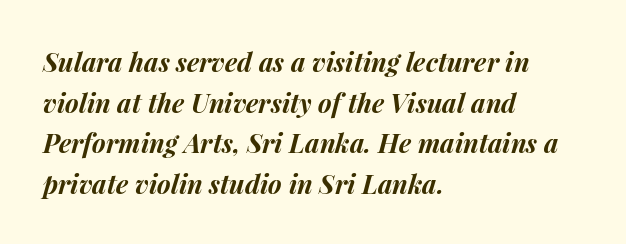
Standard letterfit; no display-style spreading of the glyphs. Left-aligned paragraph, ragged on the right. Would a proofreader flag this as italicized? Yes. The glyphs are unaccompanied by any horizontal stroke below them.
